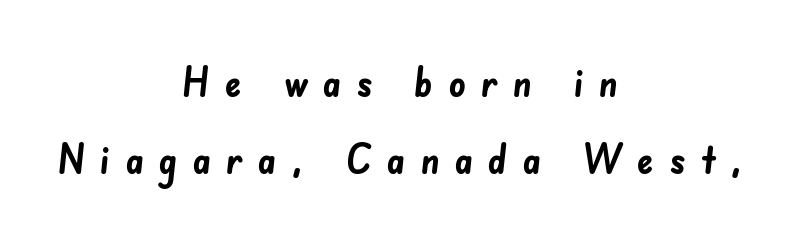
{"serif": "no", "bold": "yes", "weight": "semibold", "width": "normal", "stroke_contrast": "low", "x_height": "small", "monospaced": "no", "underline": "no", "align": "center", "line_spacing_ratio": 1.84, "letter_spacing": "wide", "letter_spacing_em": 0.35, "glyph_px": 42}
